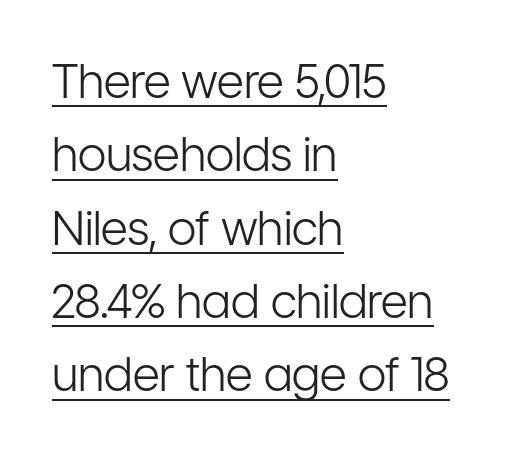
The image shows 47 px light, condensed sans-serif type, upright; set left-aligned, normal line spacing (1.56x), normal letter spacing, underlined; low stroke contrast and a medium x-height.
